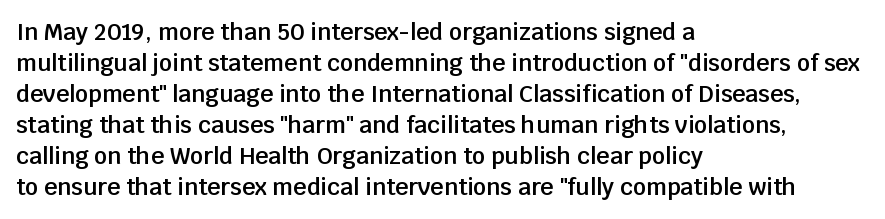
Q: Is the text bold? A: Semi-bold.
Q: Is the text italic (slanted)? A: No, it is upright.
Q: Is the text underlined? A: No.
Q: How is the paragraph aligned? A: Left-aligned.
Q: Is the spacing between letters normal or unusually wide? A: Normal.
Q: Is the spacing between lines tight, normal or loose? A: Normal.
